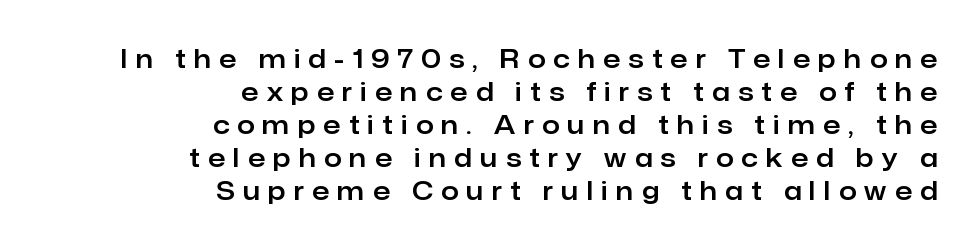
The image shows 25 px text type, upright; set right-aligned, normal line spacing (1.32x), unusually wide letter spacing (+0.34 em), not underlined.
